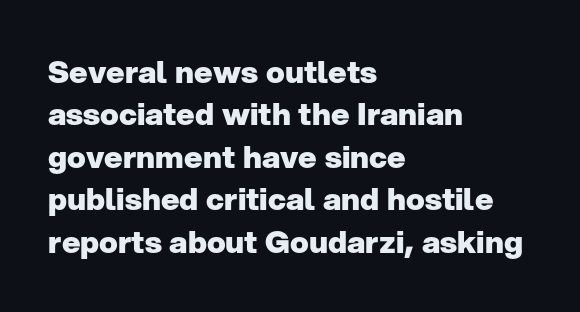
{"serif": "no", "italic": "no", "bold": "yes", "weight": "heavy", "width": "normal", "stroke_contrast": "low", "x_height": "medium", "monospaced": "no", "underline": "no", "align": "left", "line_spacing": "normal", "line_spacing_ratio": 1.37, "letter_spacing": "normal", "letter_spacing_em": 0.0, "glyph_px": 31}
